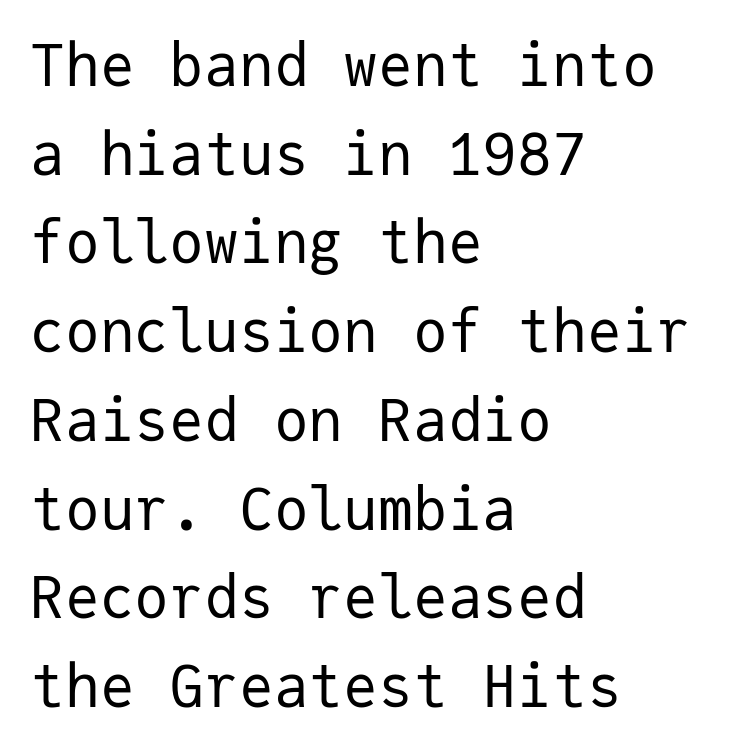
Q: Is the text bold? A: No.
Q: Is the text italic (slanted)? A: No, it is upright.
Q: Is the typeface a serif or a sans-serif typeface? A: Sans-serif.
Q: Is the text underlined? A: No.
Q: How is the paragraph aligned? A: Left-aligned.
Q: Is the spacing between letters normal or unusually wide? A: Normal.
Q: Is the spacing between lines tight, normal or loose? A: Normal.
Q: Width (condensed, normal, or wide)? A: Normal.
Q: Stroke contrast? A: Low.
Q: x-height? A: Medium.
Q: Monospaced? A: Yes.
